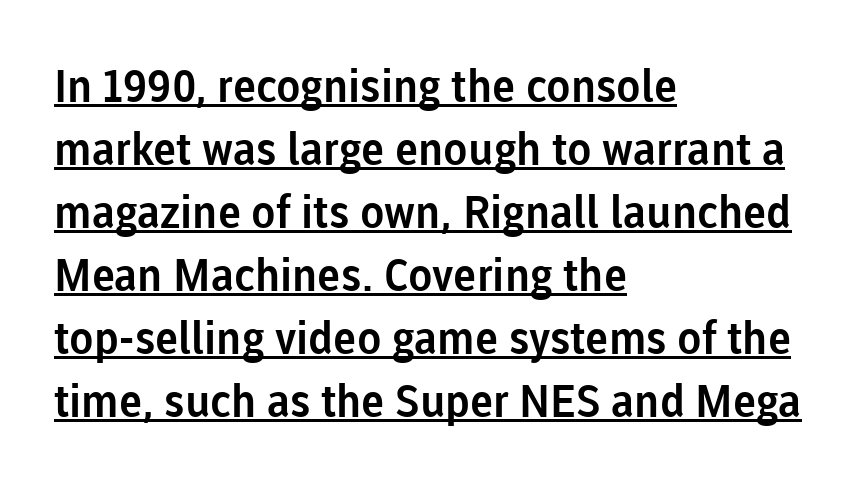
Q: Is the text italic (slanted)? A: No, it is upright.
Q: Is the typeface a serif or a sans-serif typeface? A: Sans-serif.
Q: Is the text underlined? A: Yes.
Q: How is the paragraph aligned? A: Left-aligned.
Q: Is the spacing between letters normal or unusually wide? A: Normal.
Q: Is the spacing between lines tight, normal or loose? A: Normal.
Q: Width (condensed, normal, or wide)? A: Normal.
Q: Stroke contrast? A: Low.
Q: x-height? A: Medium.
Q: Monospaced? A: No.
